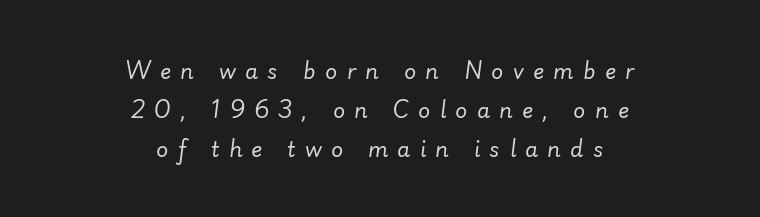
{"italic": "yes", "lean": "right", "slant_degrees": 7, "bold": "no", "underline": "no", "align": "center", "line_spacing_ratio": 1.85, "letter_spacing": "wide", "letter_spacing_em": 0.44, "glyph_px": 21}
